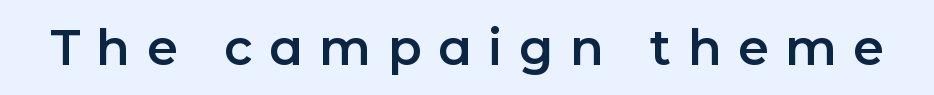
The image shows 49 px sans-serif type, upright; set unusually wide letter spacing (+0.34 em), not underlined; low stroke contrast and a medium x-height.
